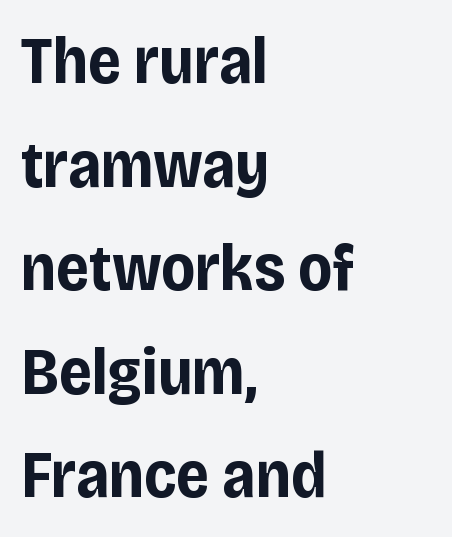
The image shows 66 px bold, condensed sans-serif type, upright; set left-aligned, normal line spacing (1.57x), normal letter spacing, not underlined; low stroke contrast and a large x-height.
